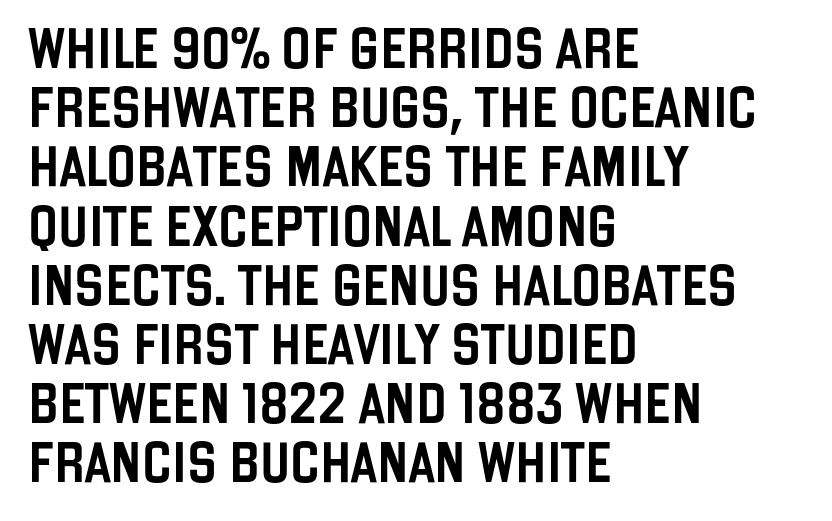
The image shows 40 px condensed sans-serif type, upright; set left-aligned, normal line spacing (1.48x), normal letter spacing, not underlined; low stroke contrast and a large x-height.
